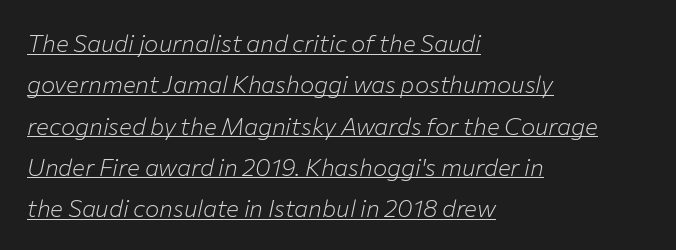
The image shows 24 px text type, italic (leaning right); set left-aligned, line spacing 1.72x, normal letter spacing, underlined.
